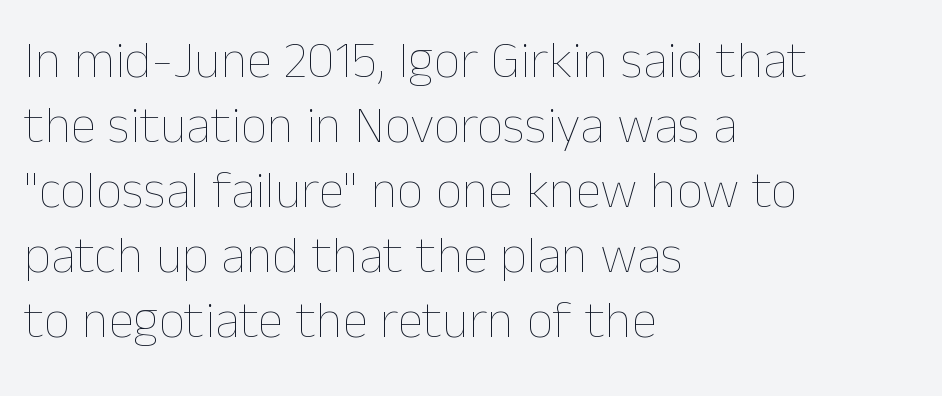
Q: Is the text bold? A: No.
Q: Is the text italic (slanted)? A: No, it is upright.
Q: Is the text underlined? A: No.
Q: How is the paragraph aligned? A: Left-aligned.
Q: Is the spacing between letters normal or unusually wide? A: Normal.
Q: Is the spacing between lines tight, normal or loose? A: Normal.
Q: Width (condensed, normal, or wide)? A: Normal.
Q: Stroke contrast? A: Low.
Q: x-height? A: Medium.
Q: Monospaced? A: No.
